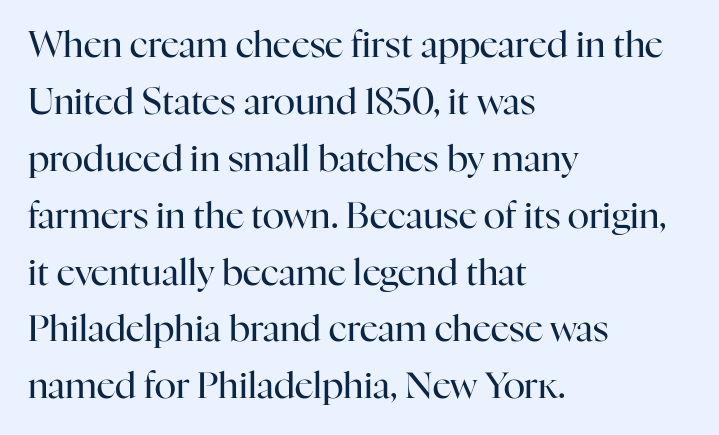
{"serif": "yes", "italic": "no", "bold": "no", "weight": "regular", "width": "normal", "stroke_contrast": "high", "x_height": "medium", "monospaced": "no", "underline": "no", "align": "left", "line_spacing": "normal", "line_spacing_ratio": 1.58, "letter_spacing": "normal", "letter_spacing_em": 0.0, "glyph_px": 36}
